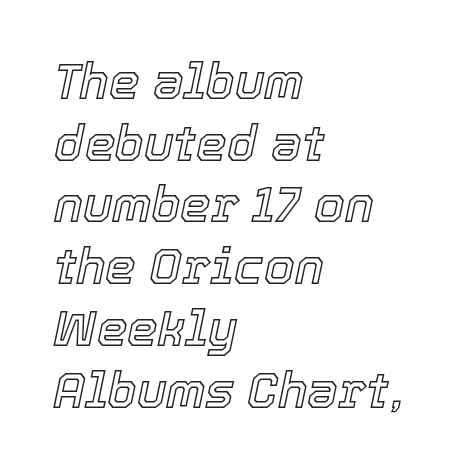
{"italic": "yes", "lean": "right", "slant_degrees": 12, "width": "normal", "x_height": "medium", "monospaced": "no", "underline": "no", "align": "left", "line_spacing": "normal", "line_spacing_ratio": 1.26, "letter_spacing": "normal", "letter_spacing_em": 0.0, "glyph_px": 49}
